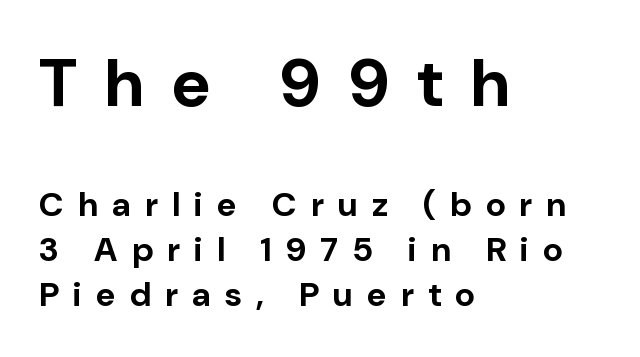
Q: Is the text bold? A: Yes.
Q: Is the text italic (slanted)? A: No, it is upright.
Q: Is the typeface a serif or a sans-serif typeface? A: Sans-serif.
Q: Is the text underlined? A: No.
Q: How is the paragraph aligned? A: Left-aligned.
Q: Is the spacing between letters normal or unusually wide? A: Unusually wide.
Q: Is the spacing between lines tight, normal or loose? A: Normal.
Q: Which block of text is set in a larger size, the first (top) or the second (bottom)? A: The first (top) one.
Q: Width (condensed, normal, or wide)? A: Normal.
Q: Stroke contrast? A: Low.
Q: x-height? A: Medium.
Q: Monospaced? A: No.
